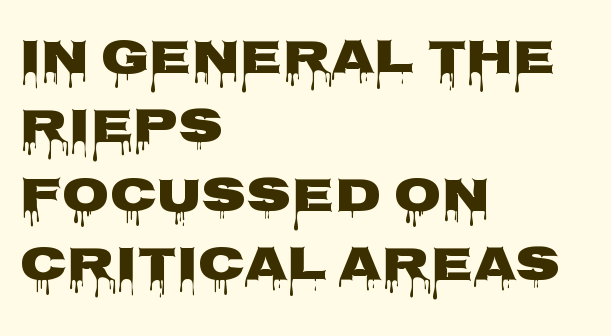
Q: Is the text bold? A: Yes.
Q: Is the text italic (slanted)? A: No, it is upright.
Q: Is the typeface a serif or a sans-serif typeface? A: Sans-serif.
Q: Is the text underlined? A: No.
Q: How is the paragraph aligned? A: Left-aligned.
Q: Is the spacing between letters normal or unusually wide? A: Normal.
Q: Is the spacing between lines tight, normal or loose? A: Normal.
Q: Width (condensed, normal, or wide)? A: Wide.
Q: Stroke contrast? A: Low.
Q: x-height? A: Large.
Q: Monospaced? A: No.
